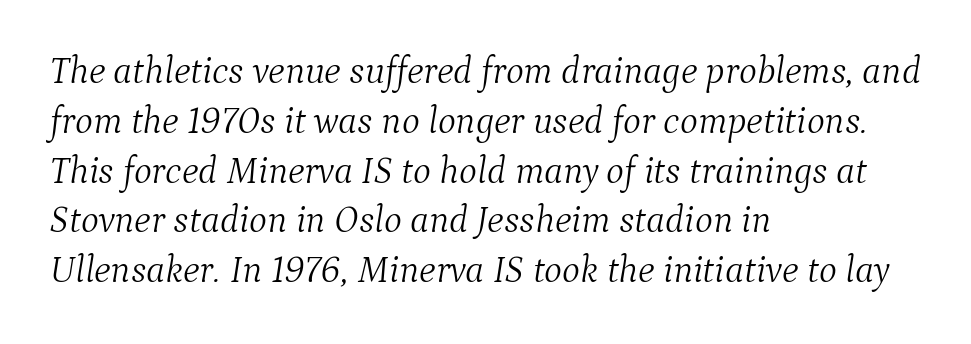
{"serif": "yes", "italic": "yes", "lean": "right", "slant_degrees": 9, "bold": "no", "weight": "light", "width": "normal", "stroke_contrast": "medium", "x_height": "medium", "monospaced": "no", "underline": "no", "align": "left", "line_spacing": "normal", "line_spacing_ratio": 1.31, "letter_spacing": "normal", "letter_spacing_em": 0.0, "glyph_px": 38}
